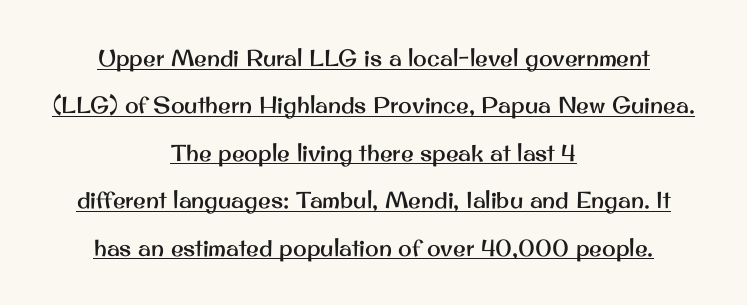
The image shows 23 px text type, upright; set centered, loose line spacing (2.06x), normal letter spacing, underlined.
